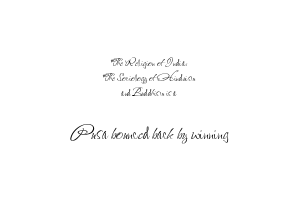
Q: Is the text bold? A: No.
Q: Is the text italic (slanted)? A: Yes.
Q: Is the text underlined? A: No.
Q: How is the paragraph aligned? A: Centered.
Q: Is the spacing between letters normal or unusually wide? A: Normal.
Q: Is the spacing between lines tight, normal or loose? A: Tight.
Q: Which block of text is set in a larger size, the first (top) or the second (bottom)? A: The second (bottom) one.
